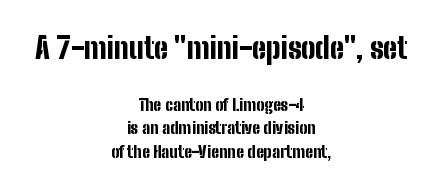
{"serif": "no", "italic": "no", "bold": "yes", "weight": "bold", "width": "condensed", "stroke_contrast": "low", "x_height": "medium", "monospaced": "no", "underline": "no", "align": "center", "line_spacing": "normal", "line_spacing_ratio": 1.37, "letter_spacing": "normal", "letter_spacing_em": 0.0, "larger_block": "first", "size_ratio": 1.76, "glyph_px": 30}
